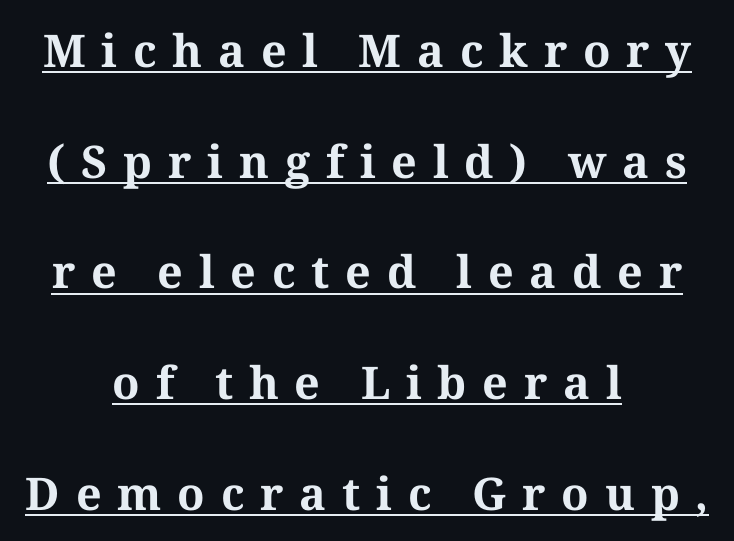
{"serif": "yes", "italic": "no", "bold": "yes", "weight": "bold", "width": "normal", "stroke_contrast": "medium", "x_height": "medium", "monospaced": "no", "underline": "yes", "align": "center", "line_spacing": "loose", "line_spacing_ratio": 2.46, "letter_spacing": "wide", "letter_spacing_em": 0.35, "glyph_px": 45}
